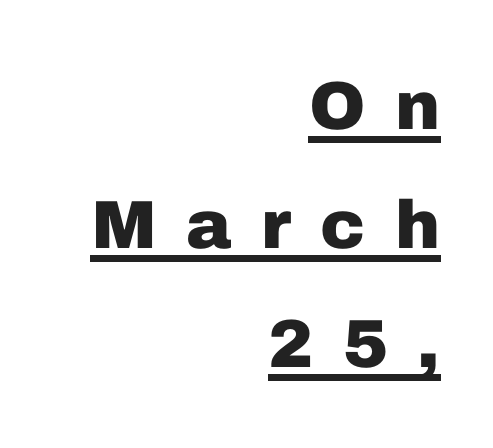
The image shows 68 px heavy sans-serif type, upright; set right-aligned, line spacing 1.75x, unusually wide letter spacing (+0.43 em), underlined; low stroke contrast and a medium x-height.
